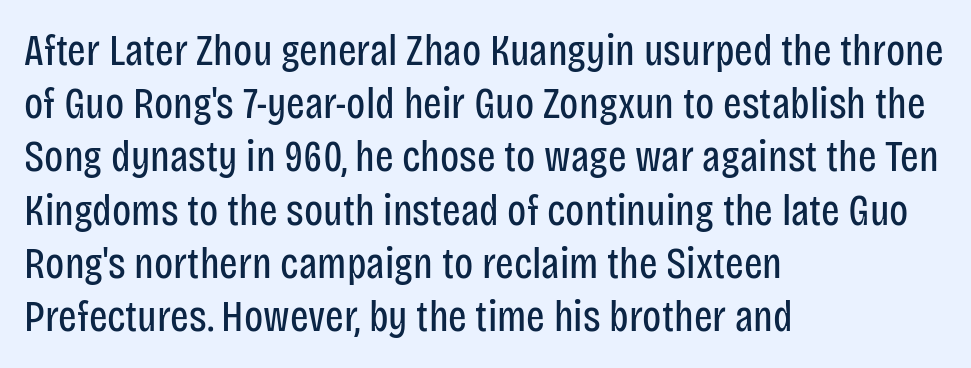
The image shows 44 px regular-weight, condensed sans-serif type, upright; set left-aligned, line spacing 1.21x, normal letter spacing, not underlined; low stroke contrast and a large x-height.
